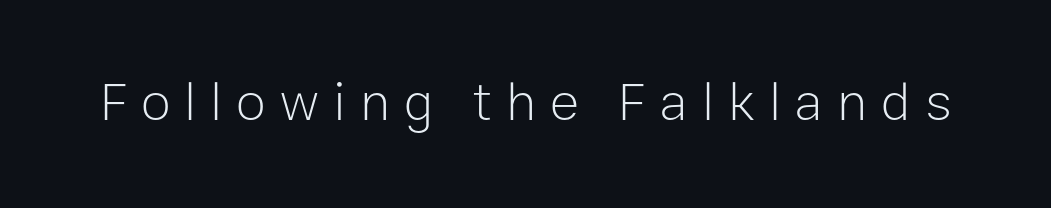
The image shows 55 px light sans-serif type, upright; set unusually wide letter spacing (+0.25 em), not underlined; low stroke contrast and a medium x-height.
